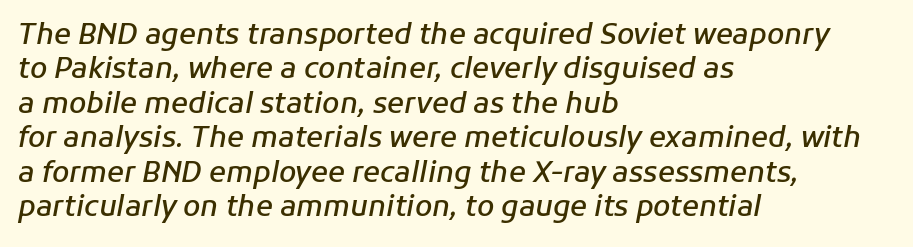
The image shows 28 px semibold type, italic (leaning right); set left-aligned, line spacing 1.23x, normal letter spacing, not underlined; low stroke contrast and a medium x-height.
